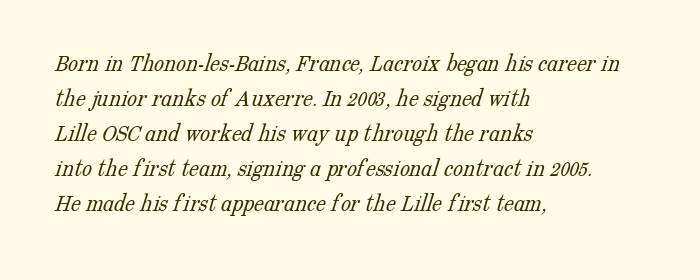
The image shows 25 px text type; set left-aligned, normal line spacing (1.4x), normal letter spacing, not underlined.
